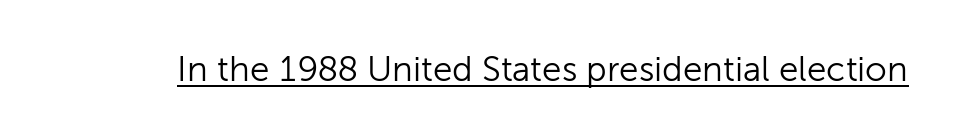
{"serif": "no", "italic": "no", "bold": "no", "weight": "light", "width": "normal", "stroke_contrast": "low", "x_height": "medium", "monospaced": "no", "underline": "yes", "letter_spacing": "normal", "letter_spacing_em": 0.0, "glyph_px": 35}
